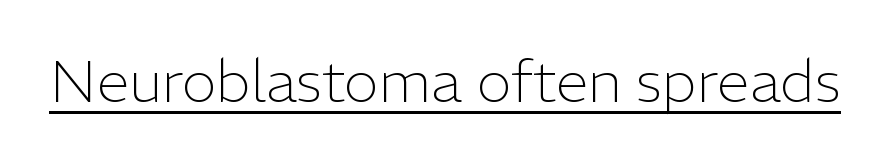
The image shows 59 px light sans-serif type, upright; set normal letter spacing, underlined; low stroke contrast and a medium x-height.
